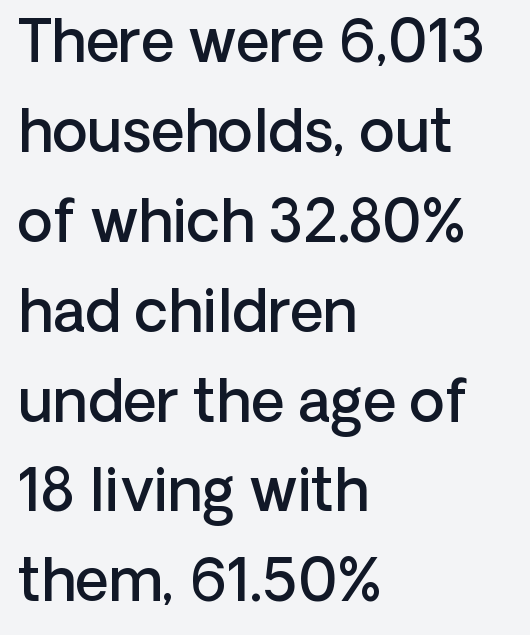
Glyph-to-glyph distance matches everyday printed text. Its strokes are somewhat broadened, the hallmark of semibold type. A typesetter would call this proportional, since set widths differ per character. The setting favours the left margin, as ordinary paragraphs usually do. Nope, not italic — everything's standing straight.
